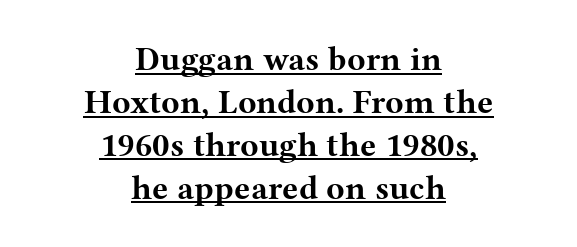
Q: Is the text bold? A: Yes.
Q: Is the text italic (slanted)? A: No, it is upright.
Q: Is the typeface a serif or a sans-serif typeface? A: Serif.
Q: Is the text underlined? A: Yes.
Q: How is the paragraph aligned? A: Centered.
Q: Is the spacing between letters normal or unusually wide? A: Normal.
Q: Is the spacing between lines tight, normal or loose? A: Normal.
Q: Width (condensed, normal, or wide)? A: Wide.
Q: Stroke contrast? A: Medium.
Q: x-height? A: Medium.
Q: Monospaced? A: No.
